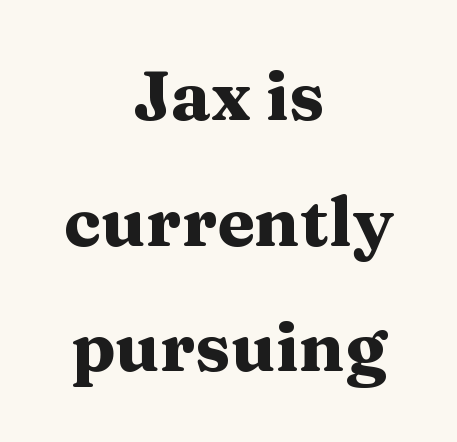
Q: Is the text bold? A: Yes.
Q: Is the text italic (slanted)? A: No, it is upright.
Q: Is the typeface a serif or a sans-serif typeface? A: Serif.
Q: Is the text underlined? A: No.
Q: How is the paragraph aligned? A: Centered.
Q: Is the spacing between letters normal or unusually wide? A: Normal.
Q: Width (condensed, normal, or wide)? A: Wide.
Q: Stroke contrast? A: Medium.
Q: x-height? A: Medium.
Q: Monospaced? A: No.
